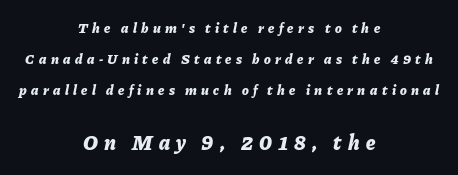
Q: Is the text bold? A: Yes.
Q: Is the text italic (slanted)? A: Yes, it leans right by about 11 degrees.
Q: Is the text underlined? A: No.
Q: How is the paragraph aligned? A: Centered.
Q: Is the spacing between letters normal or unusually wide? A: Unusually wide.
Q: Is the spacing between lines tight, normal or loose? A: Loose.
Q: Which block of text is set in a larger size, the first (top) or the second (bottom)? A: The second (bottom) one.
